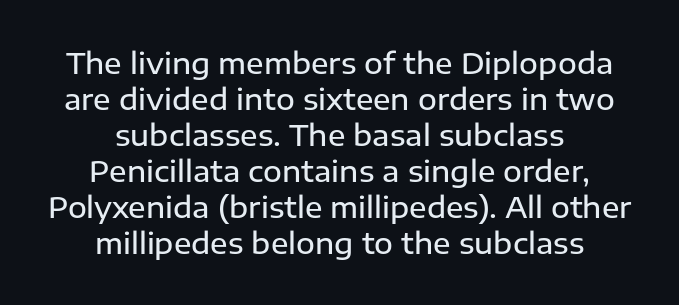
The image shows 29 px semibold sans-serif type, upright; set centered, line spacing 1.24x, normal letter spacing, not underlined; low stroke contrast and a medium x-height.
